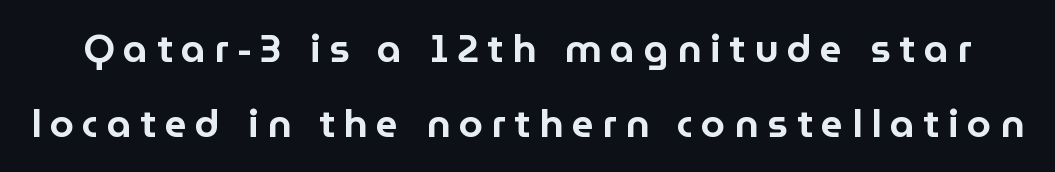
Q: Is the text italic (slanted)? A: No, it is upright.
Q: Is the typeface a serif or a sans-serif typeface? A: Sans-serif.
Q: Is the text underlined? A: No.
Q: Is the spacing between letters normal or unusually wide? A: Unusually wide.
Q: Is the spacing between lines tight, normal or loose? A: Loose.
Q: Width (condensed, normal, or wide)? A: Normal.
Q: Stroke contrast? A: Low.
Q: x-height? A: Medium.
Q: Monospaced? A: No.
